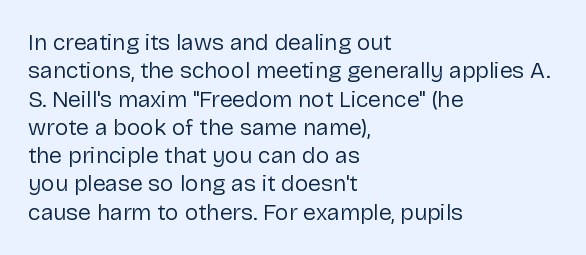
The image shows 23 px text type, upright; set left-aligned, line spacing 1.23x, normal letter spacing, not underlined.
